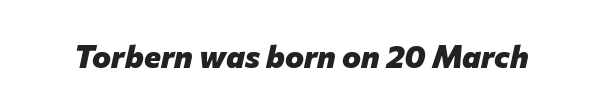
The image shows 32 px heavy type, italic (leaning right); set normal letter spacing, not underlined; low stroke contrast and a medium x-height.
